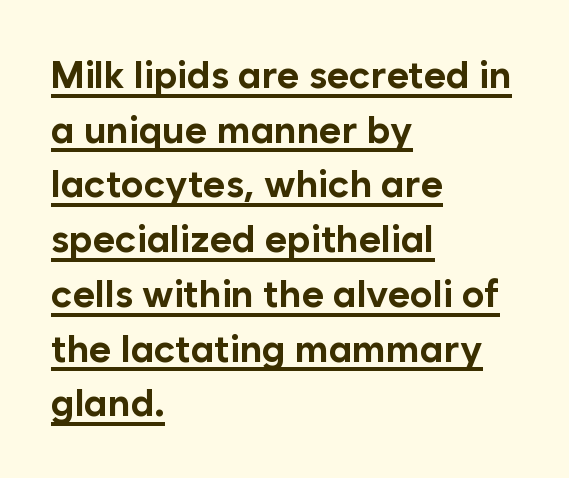
The image shows 38 px bold sans-serif type, upright; set left-aligned, normal line spacing (1.44x), normal letter spacing, underlined; low stroke contrast and a medium x-height.
